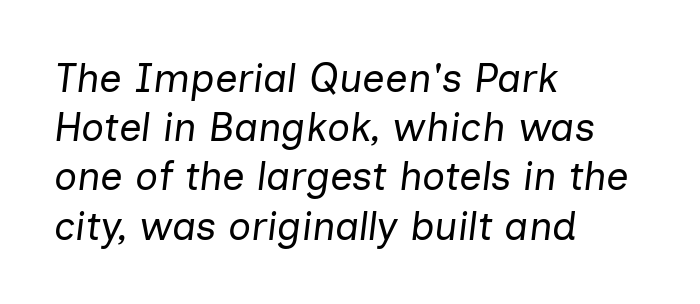
{"italic": "yes", "lean": "right", "slant_degrees": 7, "bold": "no", "weight": "regular", "width": "normal", "stroke_contrast": "low", "x_height": "medium", "monospaced": "no", "underline": "no", "align": "left", "line_spacing_ratio": 1.23, "letter_spacing": "normal", "letter_spacing_em": 0.0, "glyph_px": 40}
